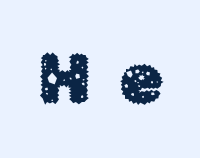
This rendering employs a face without finishing strokes, i.e., a sans-serif. Looks like regular typesetting: each glyph gets only the width it needs. Notice how the stems are strictly vertical — no italics here. The words here are not underlined. Substantial extra tracking has been applied to these lines.
